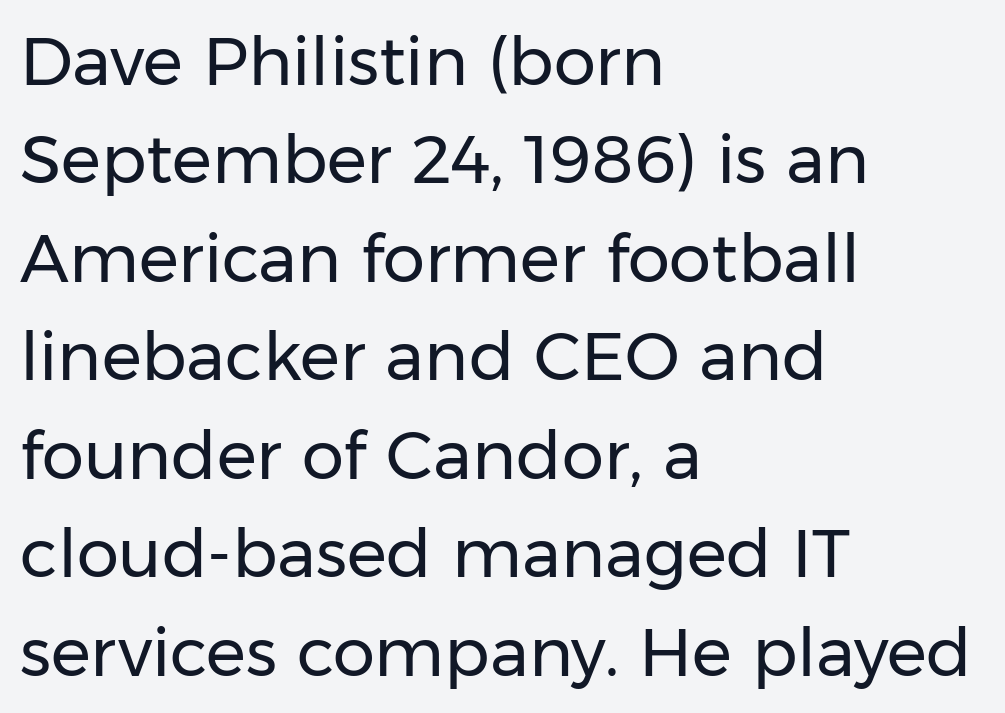
The image shows 67 px regular-weight sans-serif type, upright; set left-aligned, normal line spacing (1.47x), normal letter spacing, not underlined; low stroke contrast and a medium x-height.
